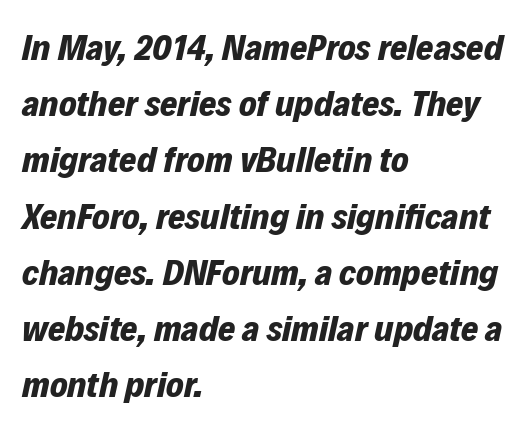
The image shows 37 px bold type, italic (leaning right); set left-aligned, normal line spacing (1.52x), normal letter spacing, not underlined; low stroke contrast and a medium x-height.
